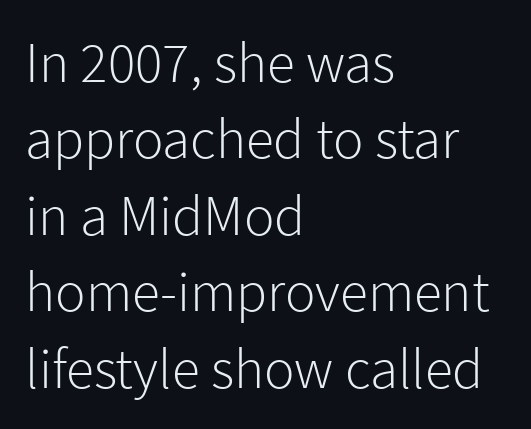
Q: Is the text bold? A: No.
Q: Is the text italic (slanted)? A: No, it is upright.
Q: Is the typeface a serif or a sans-serif typeface? A: Sans-serif.
Q: Is the text underlined? A: No.
Q: How is the paragraph aligned? A: Left-aligned.
Q: Is the spacing between letters normal or unusually wide? A: Normal.
Q: Is the spacing between lines tight, normal or loose? A: Normal.
Q: Width (condensed, normal, or wide)? A: Normal.
Q: Stroke contrast? A: Low.
Q: x-height? A: Medium.
Q: Monospaced? A: No.
